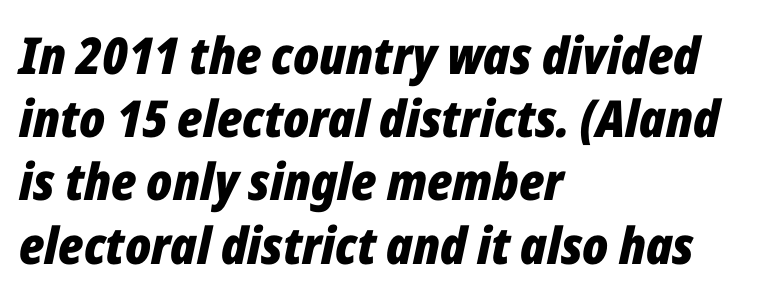
These lines are rendered in a variable-pitch font. In terms of weight, the rendering is a true, heavy bold. Short and long lines alike share a common starting point at left. Nobody drew a line under any word here. This sample uses an oblique cut, with every glyph tilted off the vertical. Here the glyphs are tracked normally, forming tight word shapes.
